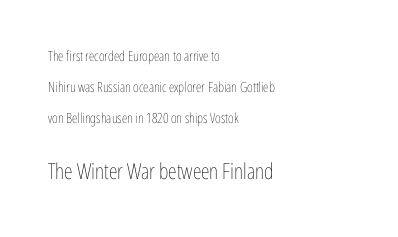
{"italic": "no", "bold": "no", "underline": "no", "align": "left", "line_spacing": "loose", "line_spacing_ratio": 2.2, "letter_spacing": "normal", "letter_spacing_em": 0.0, "larger_block": "second", "size_ratio": 1.57, "glyph_px": 22}
